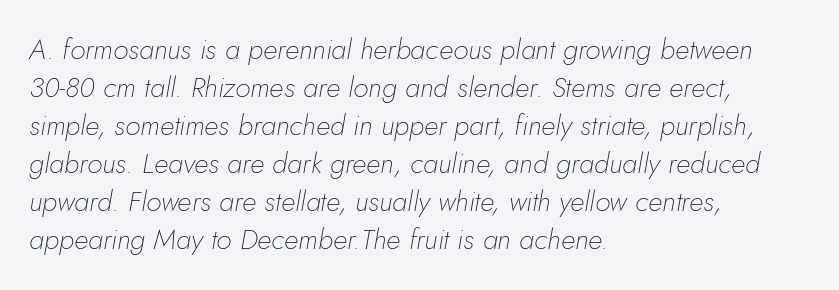
Reading down the column, the eye jumps a familiar distance to each next line. The face used here is proportionally spaced, like ordinary book or web type. Nothing heavy about these letters — not bold at all. The baseline area is clear. The rendering anchors every line to the left-hand side.
